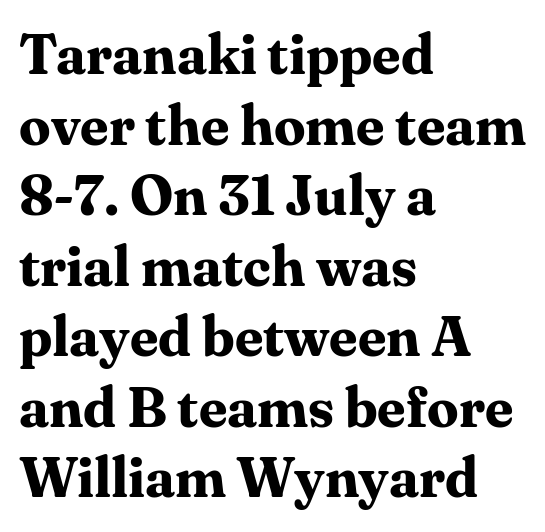
{"serif": "yes", "italic": "no", "bold": "yes", "weight": "bold", "width": "normal", "stroke_contrast": "medium", "x_height": "medium", "monospaced": "no", "underline": "no", "align": "left", "line_spacing": "normal", "line_spacing_ratio": 1.26, "letter_spacing": "normal", "letter_spacing_em": 0.0, "glyph_px": 56}
